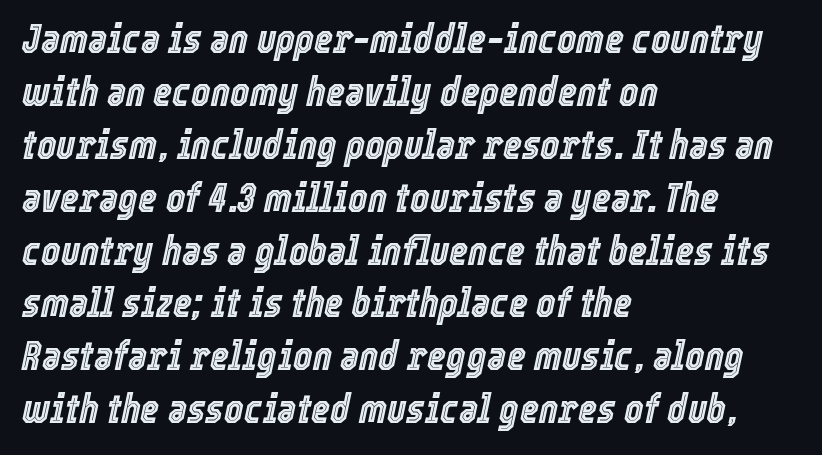
When letters slant like this, we call the style italic. The passage shown is not underscored anywhere. Regarding leading, the lines here are spaced in the standard way. No extra tracking has been applied to these lines. Proportional: the letters do not fall into vertical columns. Visually the block forms a straight wall on the left and a jagged coastline on the right.
